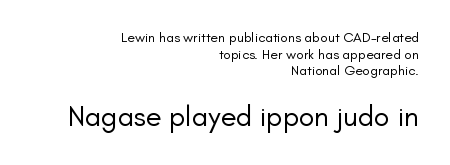
{"serif": "no", "italic": "no", "bold": "no", "weight": "regular", "width": "normal", "stroke_contrast": "low", "x_height": "small", "monospaced": "no", "underline": "no", "align": "right", "line_spacing_ratio": 1.18, "letter_spacing": "normal", "letter_spacing_em": 0.0, "larger_block": "second", "size_ratio": 2.07, "glyph_px": 29}
